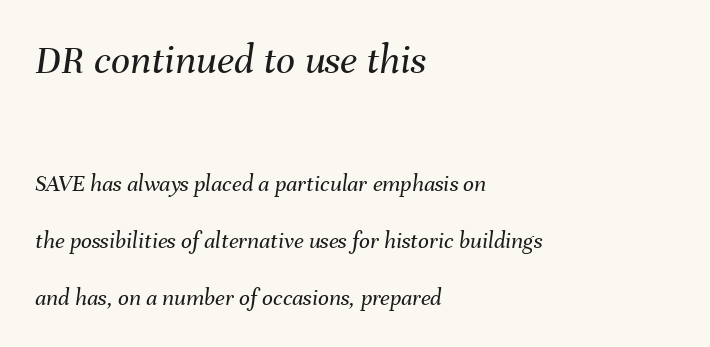
{"italic": "yes", "lean": "right", "slant_degrees": 8, "bold": "no", "weight": "regular", "width": "normal", "stroke_contrast": "medium", "x_height": "medium", "monospaced": "no", "underline": "no", "align": "left", "line_spacing": "loose", "line_spacing_ratio": 2.38, "letter_spacing": "normal", "letter_spacing_em": 0.0, "larger_block": "first", "size_ratio": 1.75, "glyph_px": 42}
